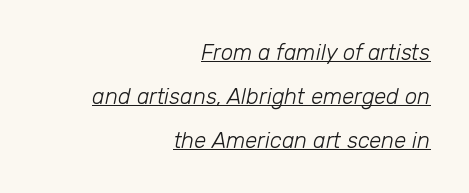
This block would shrink considerably if given ordinary leading; it's expanded now. The passage shown is underscored from start to finish. The typography opts for an oblique posture over an upright one. Line endings align vertically; line beginnings do not.
